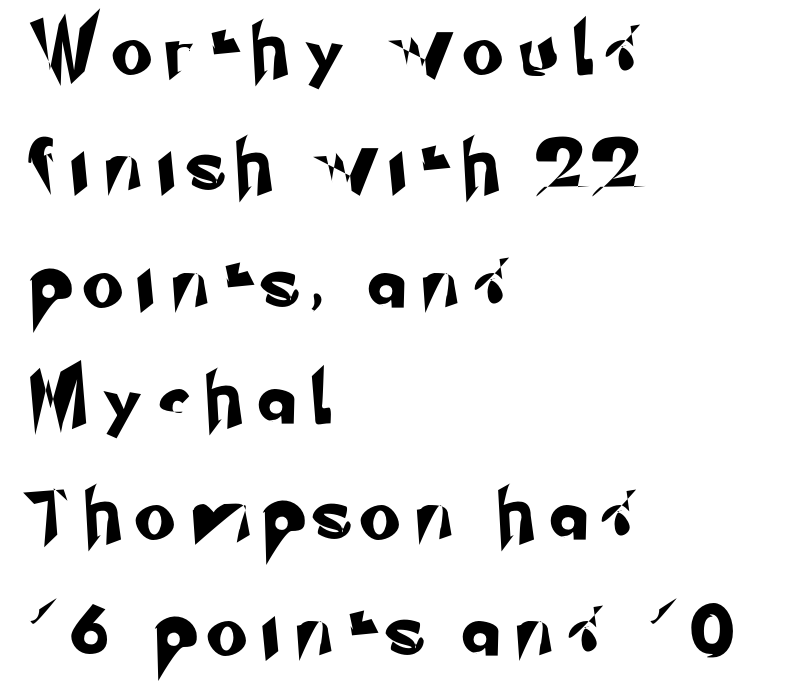
Q: Is the typeface a serif or a sans-serif typeface? A: Sans-serif.
Q: Is the text underlined? A: No.
Q: How is the paragraph aligned? A: Left-aligned.
Q: Is the spacing between letters normal or unusually wide? A: Unusually wide.
Q: Is the spacing between lines tight, normal or loose? A: Loose.
Q: Width (condensed, normal, or wide)? A: Normal.
Q: Stroke contrast? A: Low.
Q: x-height? A: Small.
Q: Monospaced? A: No.
